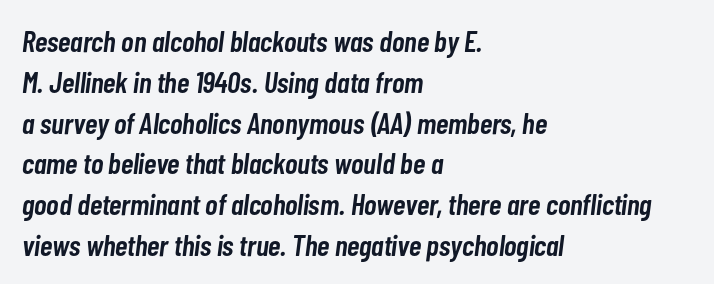
Q: Is the text bold? A: Semi-bold.
Q: Is the text italic (slanted)? A: Yes, it leans right by about 7 degrees.
Q: Is the text underlined? A: No.
Q: How is the paragraph aligned? A: Left-aligned.
Q: Is the spacing between letters normal or unusually wide? A: Normal.
Q: Is the spacing between lines tight, normal or loose? A: Normal.
Q: Width (condensed, normal, or wide)? A: Condensed.
Q: Stroke contrast? A: Low.
Q: x-height? A: Medium.
Q: Monospaced? A: No.
